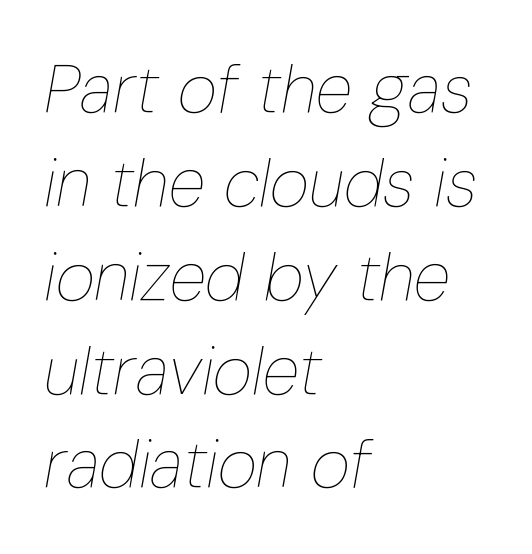
Q: Is the text bold? A: No.
Q: Is the text italic (slanted)? A: Yes, it leans right by about 10 degrees.
Q: Is the text underlined? A: No.
Q: How is the paragraph aligned? A: Left-aligned.
Q: Is the spacing between letters normal or unusually wide? A: Normal.
Q: Is the spacing between lines tight, normal or loose? A: Normal.
Q: Width (condensed, normal, or wide)? A: Condensed.
Q: Stroke contrast? A: Low.
Q: x-height? A: Medium.
Q: Monospaced? A: No.
